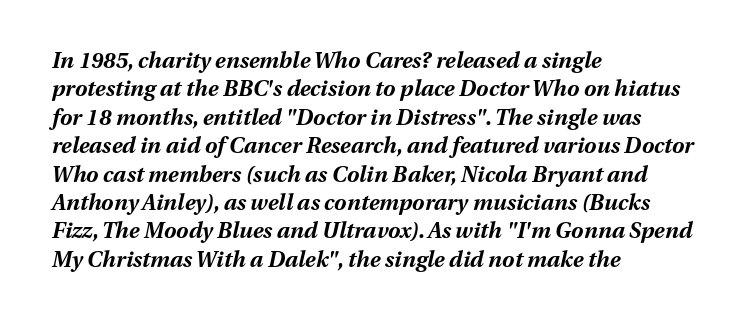
The image shows 22 px bold type, italic (leaning right); set left-aligned, normal line spacing (1.29x), normal letter spacing, not underlined.
